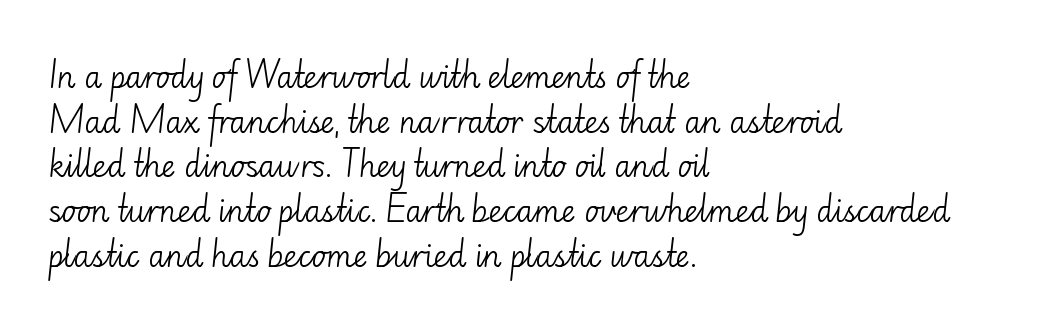
Letter spacing: default. The letters advance in unequal steps, a hallmark of proportional type. The rendering anchors every line to the left-hand side.
